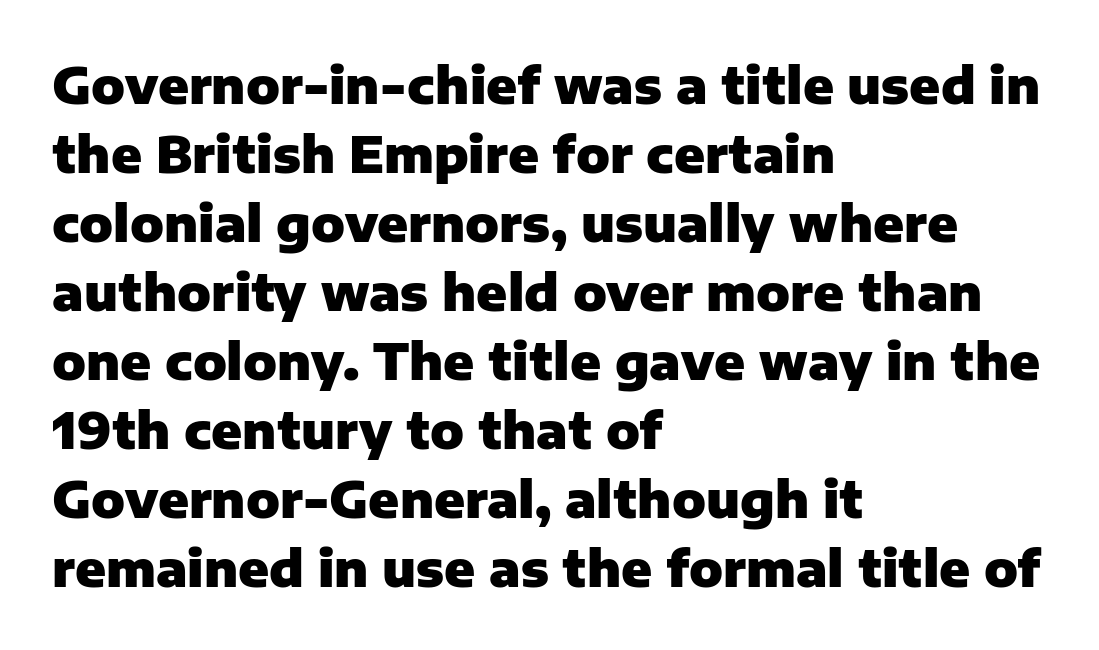
Casual observation: everything's shoved over to the left. Descenders hang freely into open space. Notice how thick the strokes are: this is what a full bold looks like. The letterforms sit shoulder to shoulder at normal distance. Posture: vertical.
